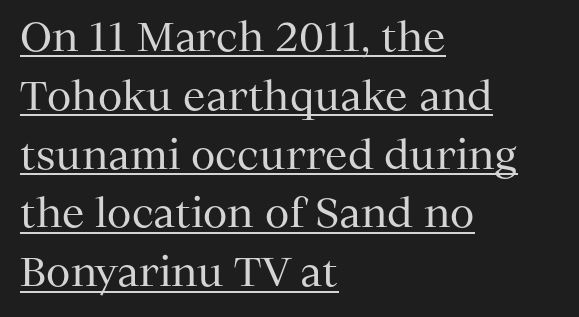
Q: Is the text bold? A: No.
Q: Is the text italic (slanted)? A: No, it is upright.
Q: Is the typeface a serif or a sans-serif typeface? A: Serif.
Q: Is the text underlined? A: Yes.
Q: How is the paragraph aligned? A: Left-aligned.
Q: Is the spacing between letters normal or unusually wide? A: Normal.
Q: Is the spacing between lines tight, normal or loose? A: Normal.
Q: Width (condensed, normal, or wide)? A: Normal.
Q: Stroke contrast? A: Medium.
Q: x-height? A: Medium.
Q: Monospaced? A: No.
